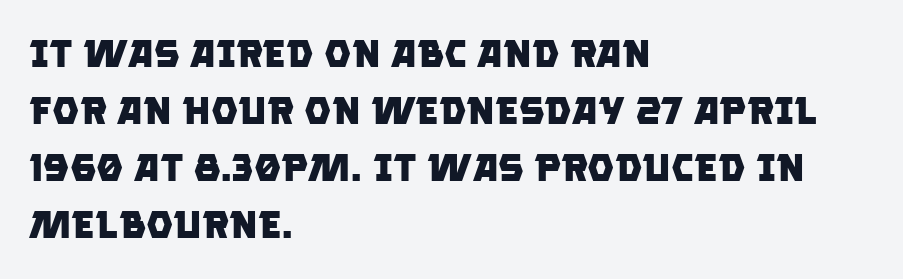
{"serif": "no", "bold": "yes", "weight": "heavy", "width": "normal", "stroke_contrast": "low", "x_height": "large", "monospaced": "no", "underline": "no", "align": "left", "line_spacing": "normal", "line_spacing_ratio": 1.5, "letter_spacing": "normal", "letter_spacing_em": 0.0, "glyph_px": 38}
